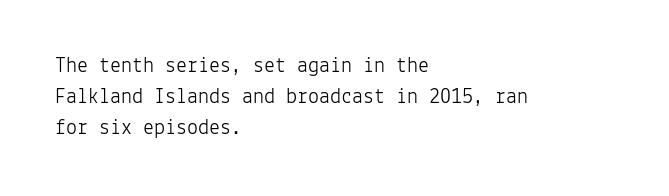
The words here are not underlined. Default kerning and tracking; the words read as compact shapes. The paragraph shown leans on its left margin. Posture: straight, roman, zero tilt. Vertical stems look standard width or narrower in stroke. Vertical spacing — default.
